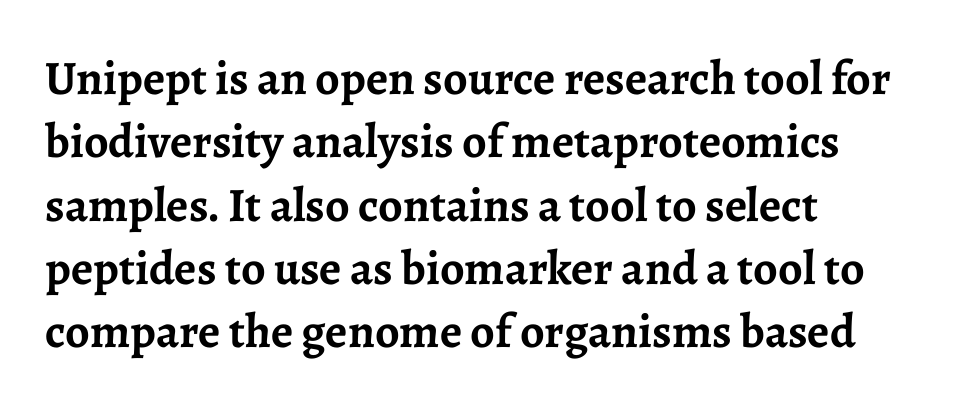
{"serif": "yes", "italic": "no", "bold": "yes", "weight": "semibold", "width": "normal", "stroke_contrast": "low", "x_height": "medium", "monospaced": "no", "underline": "no", "align": "left", "line_spacing": "normal", "line_spacing_ratio": 1.32, "letter_spacing": "normal", "letter_spacing_em": 0.0, "glyph_px": 48}
